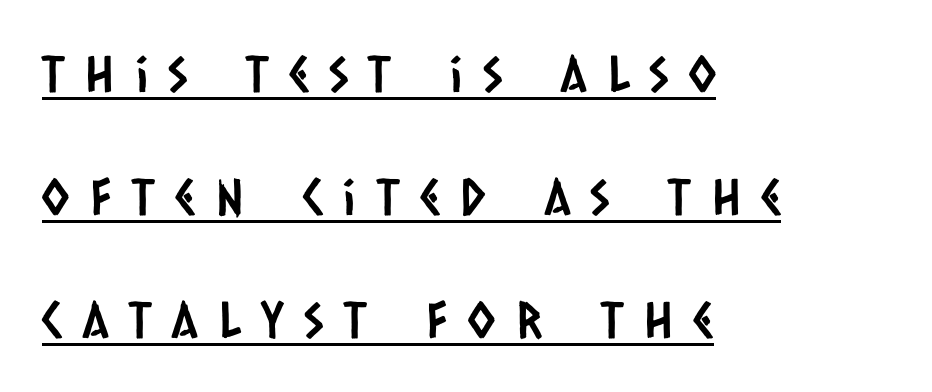
{"serif": "no", "width": "condensed", "stroke_contrast": "low", "x_height": "large", "monospaced": "no", "underline": "yes", "align": "left", "line_spacing": "loose", "line_spacing_ratio": 2.46, "letter_spacing": "wide", "letter_spacing_em": 0.42, "glyph_px": 50}
